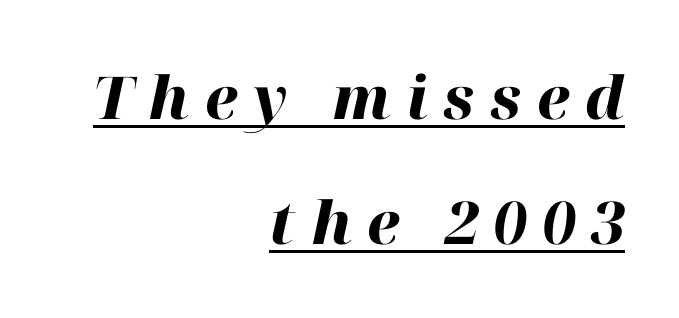
Q: Is the text bold? A: Yes.
Q: Is the text italic (slanted)? A: Yes, it leans right by about 12 degrees.
Q: Is the text underlined? A: Yes.
Q: How is the paragraph aligned? A: Right-aligned.
Q: Is the spacing between letters normal or unusually wide? A: Unusually wide.
Q: Is the spacing between lines tight, normal or loose? A: Loose.
Q: Width (condensed, normal, or wide)? A: Normal.
Q: Stroke contrast? A: High.
Q: x-height? A: Medium.
Q: Monospaced? A: No.
